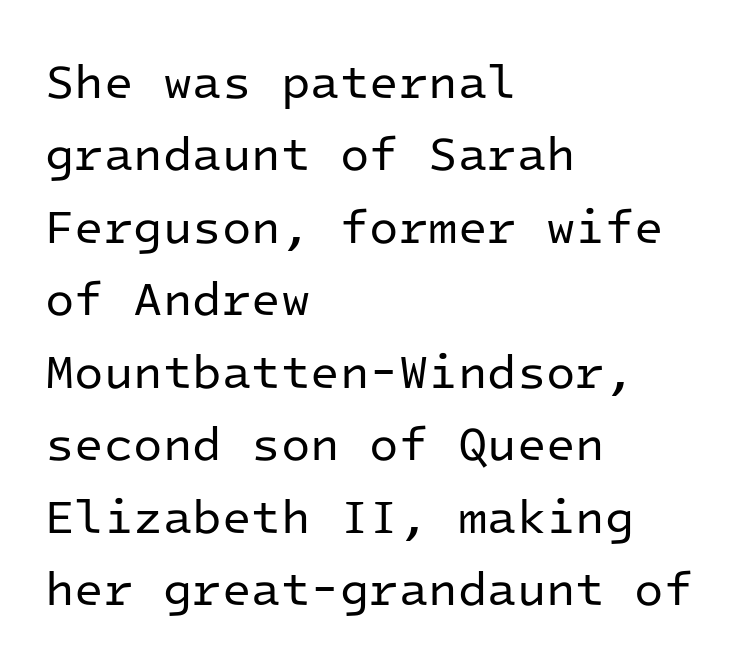
The designer went with a sans here, leaving each stem footless. The horizontal fit of the characters is conventional and even. In terms of leading, this rendering sits right in the middle. Rule under the text: the space is simply empty. Fixed-width glyphs throughout — classic coding-font behaviour. Casual observation: everything's shoved over to the left.
